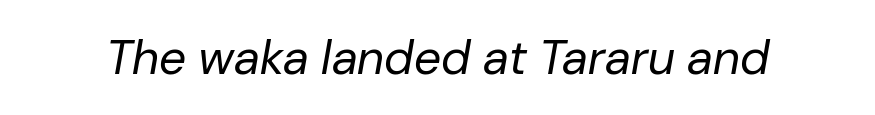
{"italic": "yes", "lean": "right", "slant_degrees": 10, "bold": "no", "weight": "regular", "width": "normal", "stroke_contrast": "low", "x_height": "medium", "monospaced": "no", "underline": "no", "letter_spacing": "normal", "letter_spacing_em": 0.0, "glyph_px": 48}
